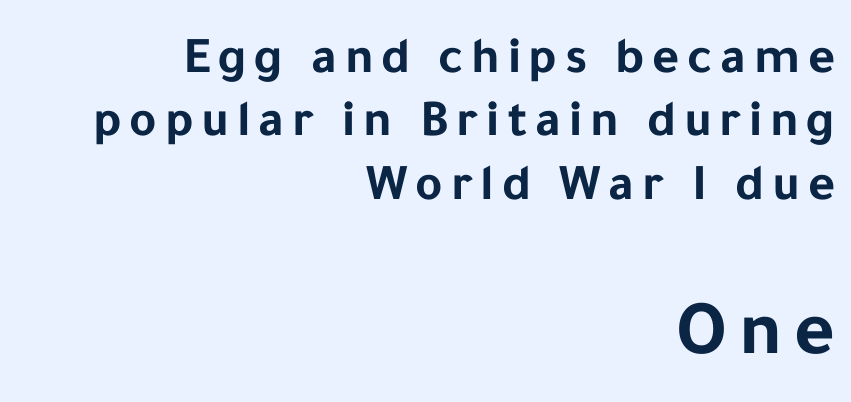
{"serif": "no", "italic": "no", "bold": "yes", "weight": "bold", "width": "normal", "stroke_contrast": "low", "x_height": "medium", "monospaced": "no", "underline": "no", "align": "right", "line_spacing_ratio": 1.22, "larger_block": "second", "size_ratio": 1.5, "glyph_px": 78}
